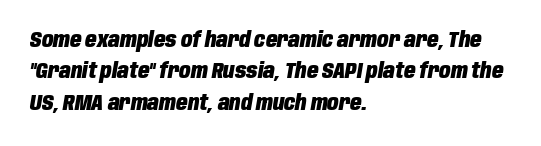
Vertical spacing — default. Check the space under the baseline: it is left empty. Weight: bold. Honestly, the letter spacing is just normal — you wouldn't notice it. In terms of posture, this sample is oblique.
